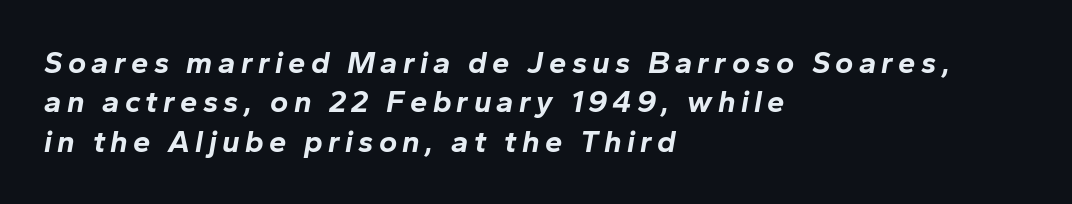
Q: Is the text bold? A: Yes.
Q: Is the text italic (slanted)? A: Yes, it leans right by about 10 degrees.
Q: Is the text underlined? A: No.
Q: How is the paragraph aligned? A: Left-aligned.
Q: Is the spacing between lines tight, normal or loose? A: Normal.
Q: Width (condensed, normal, or wide)? A: Normal.
Q: Stroke contrast? A: Low.
Q: x-height? A: Medium.
Q: Monospaced? A: No.
